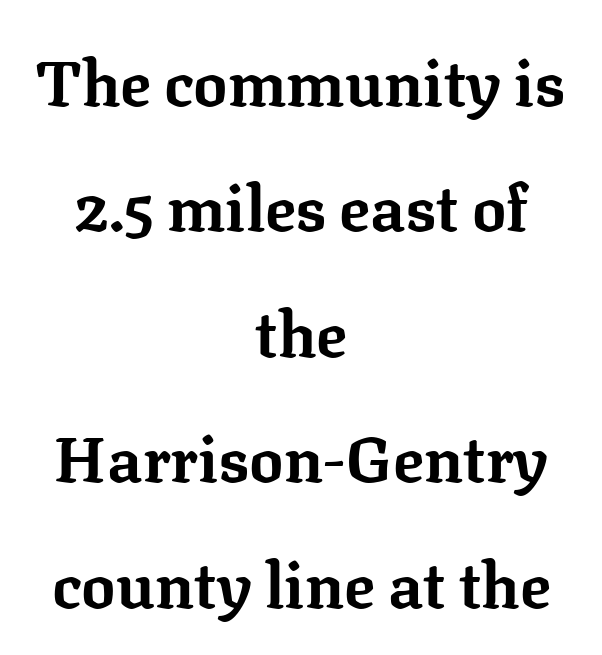
The image shows 64 px bold serif type, upright; set centered, loose line spacing (1.96x), normal letter spacing, not underlined; low stroke contrast and a medium x-height.
